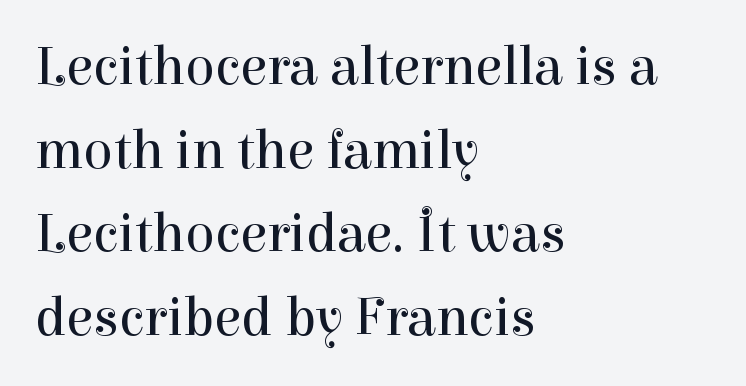
{"serif": "yes", "italic": "no", "bold": "no", "weight": "regular", "width": "normal", "stroke_contrast": "high", "x_height": "medium", "monospaced": "no", "underline": "no", "align": "left", "line_spacing": "normal", "line_spacing_ratio": 1.52, "letter_spacing": "normal", "letter_spacing_em": 0.0, "glyph_px": 55}
